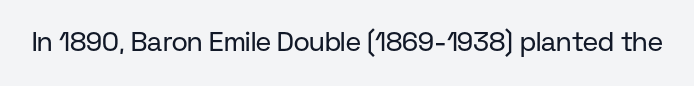
The image shows 27 px text type, upright; set normal letter spacing, not underlined.
